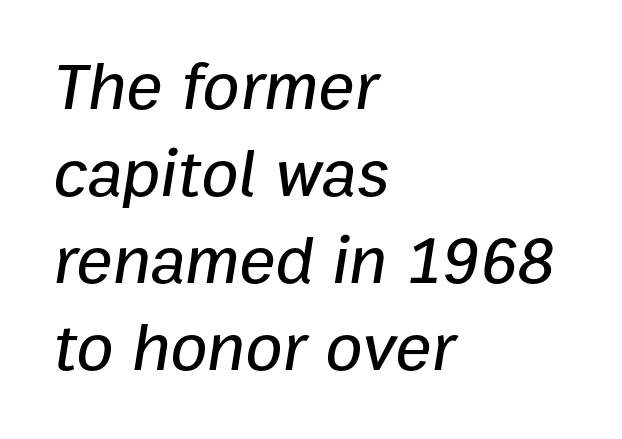
Q: Is the text italic (slanted)? A: Yes, it leans right by about 9 degrees.
Q: Is the text underlined? A: No.
Q: How is the paragraph aligned? A: Left-aligned.
Q: Is the spacing between letters normal or unusually wide? A: Normal.
Q: Is the spacing between lines tight, normal or loose? A: Normal.
Q: Width (condensed, normal, or wide)? A: Normal.
Q: Stroke contrast? A: Low.
Q: x-height? A: Medium.
Q: Monospaced? A: No.
